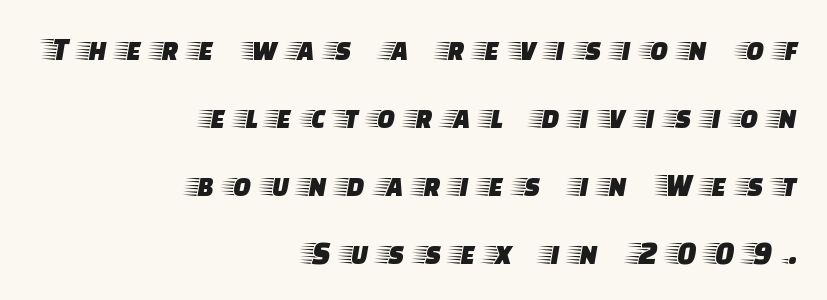
{"serif": "yes", "width": "wide", "stroke_contrast": "low", "x_height": "large", "monospaced": "no", "underline": "no", "align": "right", "line_spacing": "loose", "line_spacing_ratio": 2.06, "letter_spacing": "wide", "letter_spacing_em": 0.39, "glyph_px": 33}
